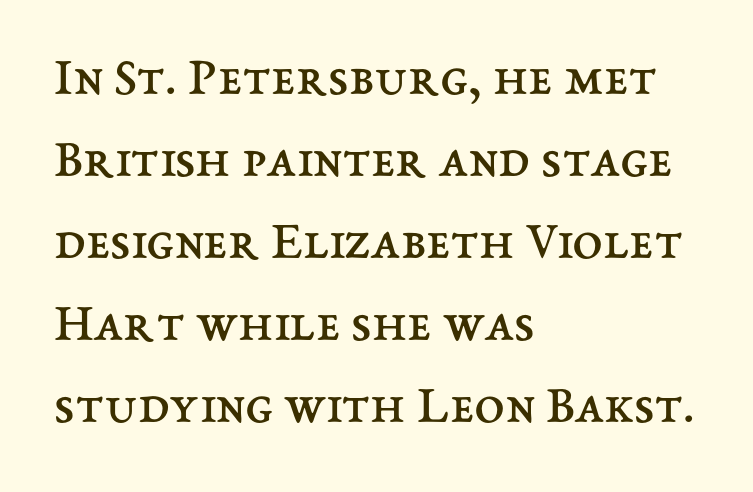
Decoration check: the copy has no underline. The letterforms sit at book weight or below. Vertically, the passage feels balanced, rows spaced as you'd expect. Posture: straight, roman, zero tilt.
